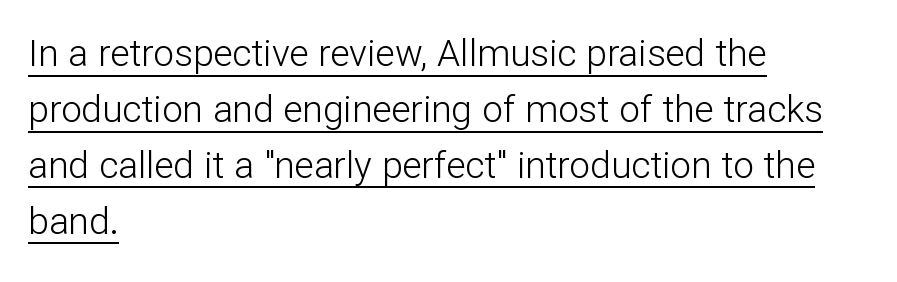
Q: Is the text bold? A: No.
Q: Is the text italic (slanted)? A: No, it is upright.
Q: Is the typeface a serif or a sans-serif typeface? A: Sans-serif.
Q: Is the text underlined? A: Yes.
Q: How is the paragraph aligned? A: Left-aligned.
Q: Is the spacing between letters normal or unusually wide? A: Normal.
Q: Is the spacing between lines tight, normal or loose? A: Normal.
Q: Width (condensed, normal, or wide)? A: Normal.
Q: Stroke contrast? A: Low.
Q: x-height? A: Medium.
Q: Monospaced? A: No.
